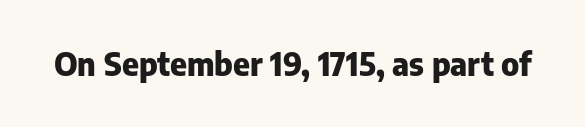
The image shows 32 px heavy sans-serif type, upright; set normal letter spacing, not underlined; low stroke contrast and a medium x-height.
